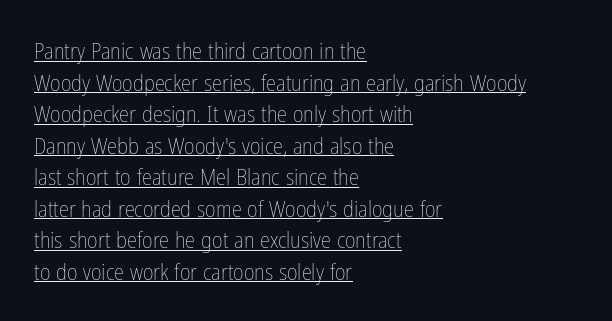
{"italic": "no", "bold": "no", "underline": "yes", "align": "left", "line_spacing": "normal", "line_spacing_ratio": 1.37, "letter_spacing": "normal", "letter_spacing_em": 0.0, "glyph_px": 23}
